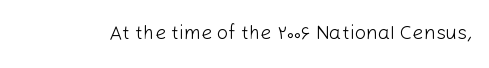
The image shows 20 px text type, upright; set normal letter spacing, not underlined.
